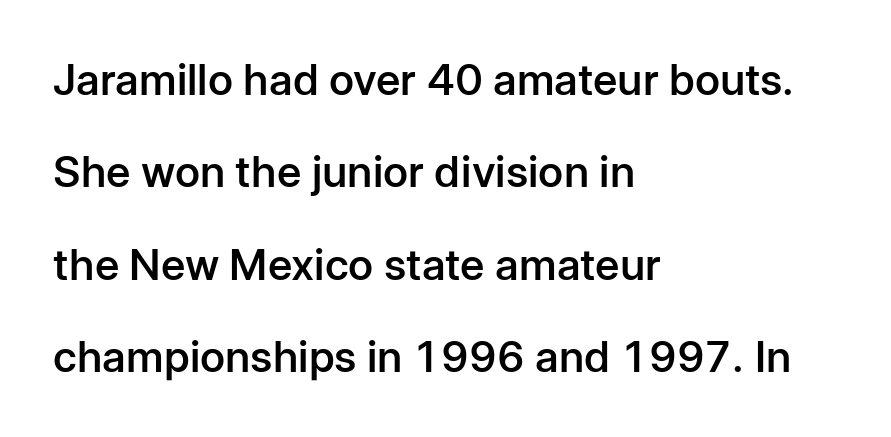
{"serif": "no", "italic": "no", "bold": "semi", "weight": "semibold", "width": "normal", "stroke_contrast": "low", "x_height": "medium", "monospaced": "no", "underline": "no", "align": "left", "line_spacing": "loose", "line_spacing_ratio": 2.15, "letter_spacing": "normal", "letter_spacing_em": 0.0, "glyph_px": 43}
